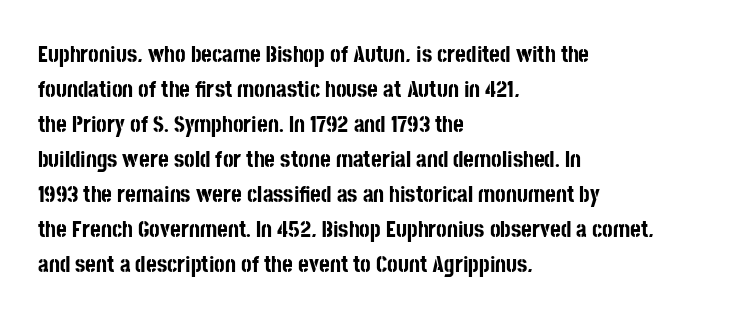
The image shows 23 px bold type, upright; set left-aligned, normal line spacing (1.52x), normal letter spacing, not underlined.
